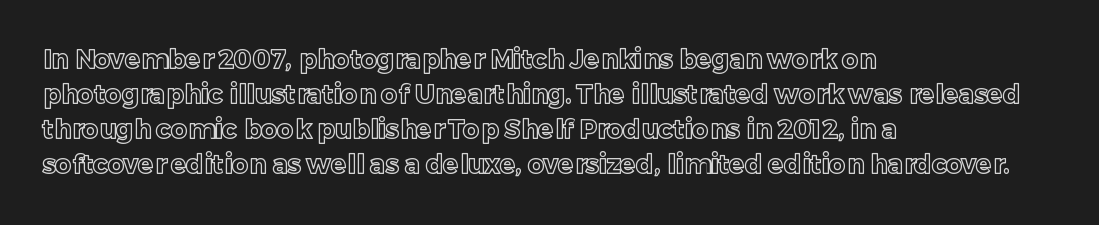
Q: Is the text italic (slanted)? A: No, it is upright.
Q: Is the text underlined? A: No.
Q: How is the paragraph aligned? A: Left-aligned.
Q: Is the spacing between letters normal or unusually wide? A: Normal.
Q: Is the spacing between lines tight, normal or loose? A: Normal.
